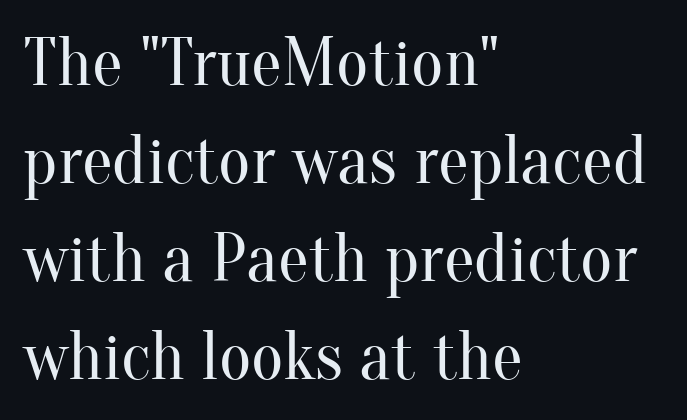
Q: Is the text bold? A: No.
Q: Is the text italic (slanted)? A: No, it is upright.
Q: Is the typeface a serif or a sans-serif typeface? A: Serif.
Q: Is the text underlined? A: No.
Q: How is the paragraph aligned? A: Left-aligned.
Q: Is the spacing between letters normal or unusually wide? A: Normal.
Q: Is the spacing between lines tight, normal or loose? A: Normal.
Q: Width (condensed, normal, or wide)? A: Normal.
Q: Stroke contrast? A: Medium.
Q: x-height? A: Small.
Q: Monospaced? A: No.
